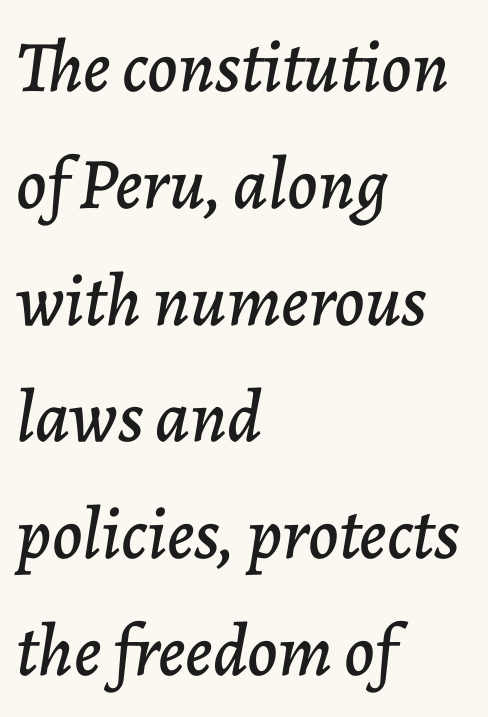
The image shows 73 px text type, italic (leaning right); set left-aligned, normal line spacing (1.6x), normal letter spacing, not underlined; low stroke contrast and a medium x-height.
